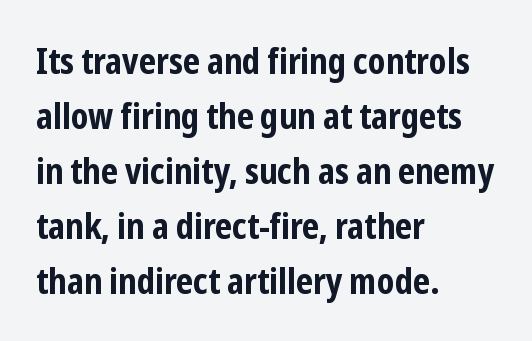
The image shows 35 px bold, condensed sans-serif type, upright; set left-aligned, normal line spacing (1.57x), normal letter spacing, not underlined; low stroke contrast and a medium x-height.
